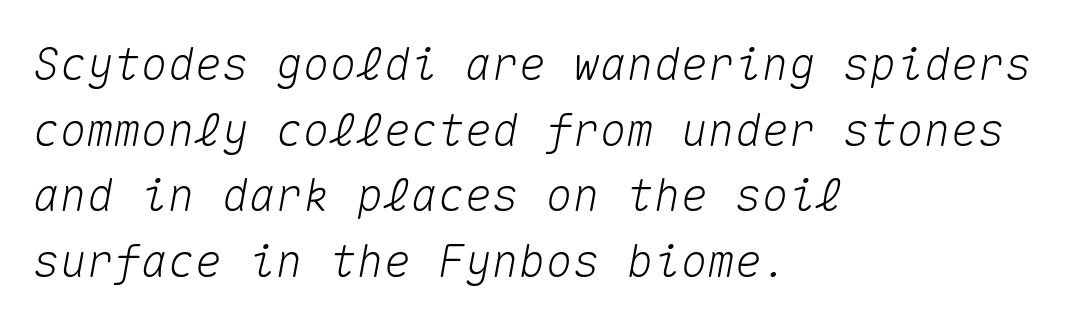
{"italic": "yes", "lean": "right", "slant_degrees": 10, "width": "normal", "stroke_contrast": "medium", "x_height": "medium", "monospaced": "yes", "underline": "no", "align": "left", "line_spacing": "normal", "line_spacing_ratio": 1.46, "letter_spacing": "normal", "letter_spacing_em": 0.0, "glyph_px": 45}
